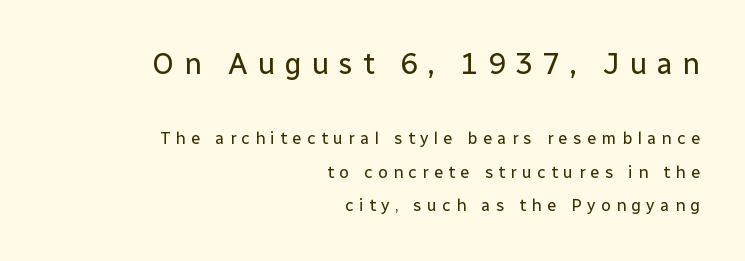
No italicization has been applied; the sample stays upright. Nothing heavy about these letters — not bold at all. Size contrast runs from large at the top to small at the bottom. These lines are composed in type without serifs.
